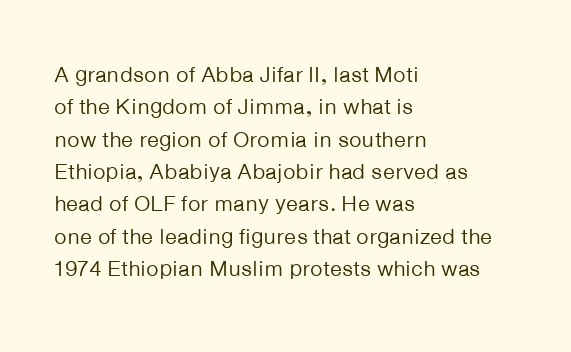
{"italic": "no", "bold": "no", "underline": "no", "align": "left", "line_spacing": "normal", "line_spacing_ratio": 1.47, "letter_spacing": "normal", "letter_spacing_em": 0.0, "glyph_px": 22}
